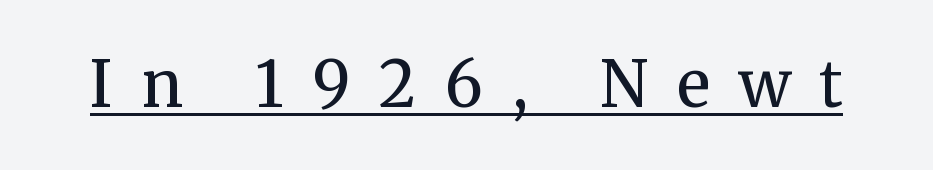
The passage shown is typeset with a serif family. This rendering features underlined lettering. Proportional: the letters do not fall into vertical columns. A typesetter would call this heavily tracked-out type. You can tell it's not italic because the verticals are truly vertical.
